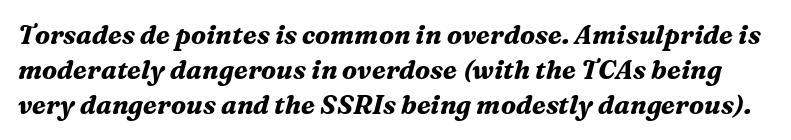
{"italic": "yes", "lean": "right", "slant_degrees": 16, "bold": "yes", "underline": "no", "line_spacing": "normal", "line_spacing_ratio": 1.35, "letter_spacing": "normal", "letter_spacing_em": 0.0, "glyph_px": 26}
